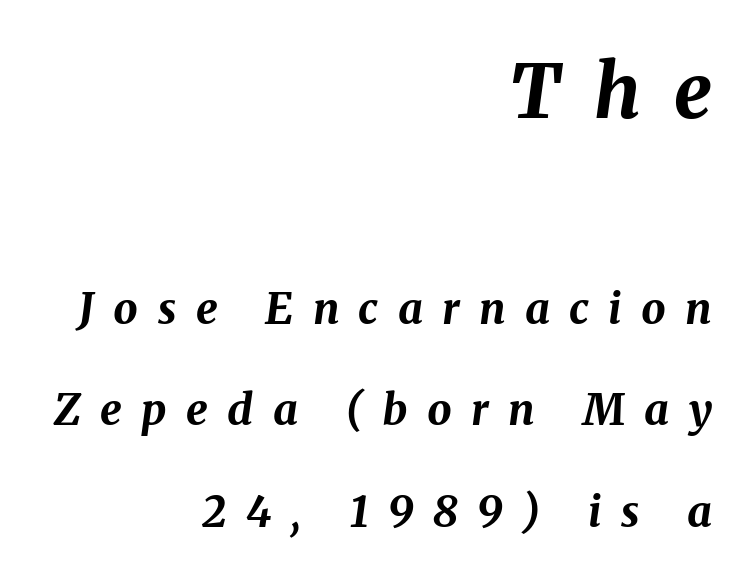
Q: Is the text bold? A: Yes.
Q: Is the text italic (slanted)? A: Yes, it leans right by about 8 degrees.
Q: Is the text underlined? A: No.
Q: How is the paragraph aligned? A: Right-aligned.
Q: Is the spacing between letters normal or unusually wide? A: Unusually wide.
Q: Is the spacing between lines tight, normal or loose? A: Loose.
Q: Which block of text is set in a larger size, the first (top) or the second (bottom)? A: The first (top) one.
Q: Width (condensed, normal, or wide)? A: Normal.
Q: Stroke contrast? A: Medium.
Q: x-height? A: Medium.
Q: Monospaced? A: No.
